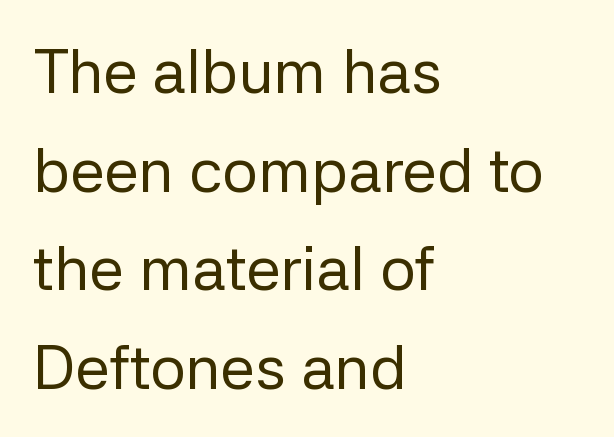
Q: Is the text bold? A: No.
Q: Is the text italic (slanted)? A: No, it is upright.
Q: Is the typeface a serif or a sans-serif typeface? A: Sans-serif.
Q: Is the text underlined? A: No.
Q: How is the paragraph aligned? A: Left-aligned.
Q: Is the spacing between letters normal or unusually wide? A: Normal.
Q: Is the spacing between lines tight, normal or loose? A: Normal.
Q: Width (condensed, normal, or wide)? A: Normal.
Q: Stroke contrast? A: Low.
Q: x-height? A: Medium.
Q: Monospaced? A: No.
